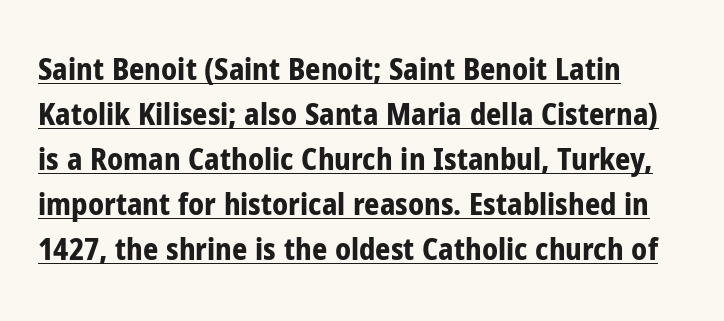
A student would call this left alignment; a typographer would say flush left, rag right. In terms of leading, this rendering sits right in the middle. The letters advance in unequal steps, a hallmark of proportional type. Set as a true bold cut, around the 700 mark.
